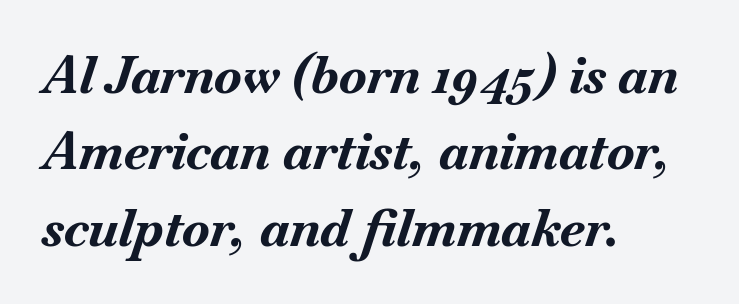
Layout note: lines flush left. The glyphs have the mass of a bold cut. The specimen reads as italic at a glance. Quick note: underline off. Students, note that the glyphs here touch the page at normal intervals.
